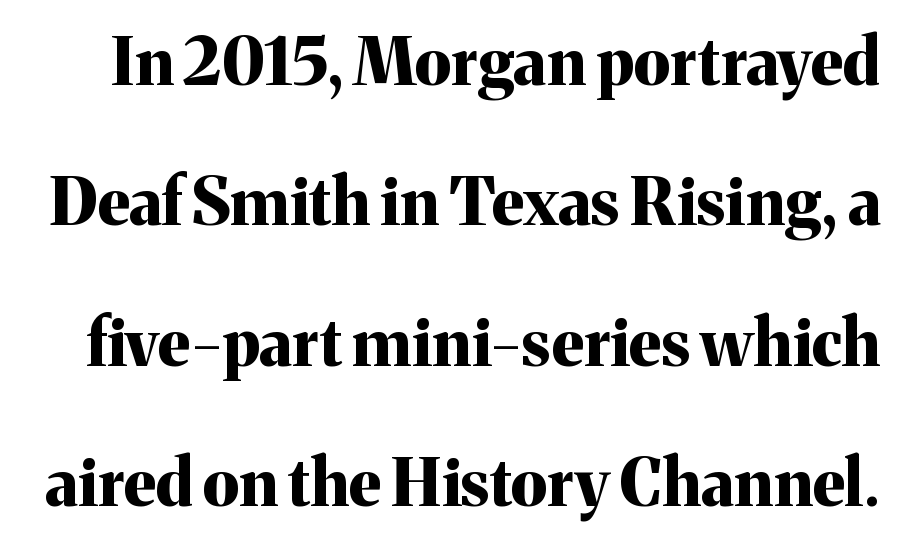
{"serif": "yes", "italic": "no", "bold": "yes", "weight": "bold", "width": "normal", "stroke_contrast": "medium", "x_height": "medium", "monospaced": "no", "underline": "no", "line_spacing": "loose", "line_spacing_ratio": 2.16, "letter_spacing": "normal", "letter_spacing_em": 0.0, "glyph_px": 65}
